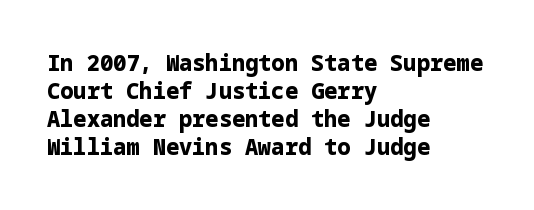
Q: Is the text bold? A: Yes.
Q: Is the text italic (slanted)? A: No, it is upright.
Q: Is the text underlined? A: No.
Q: How is the paragraph aligned? A: Left-aligned.
Q: Is the spacing between letters normal or unusually wide? A: Normal.
Q: Is the spacing between lines tight, normal or loose? A: Normal.
